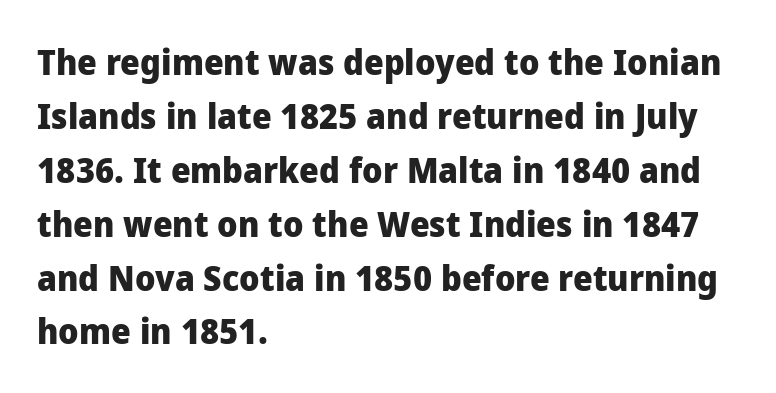
Q: Is the text bold? A: Yes.
Q: Is the text italic (slanted)? A: No, it is upright.
Q: Is the typeface a serif or a sans-serif typeface? A: Sans-serif.
Q: Is the text underlined? A: No.
Q: How is the paragraph aligned? A: Left-aligned.
Q: Is the spacing between letters normal or unusually wide? A: Normal.
Q: Is the spacing between lines tight, normal or loose? A: Normal.
Q: Width (condensed, normal, or wide)? A: Normal.
Q: Stroke contrast? A: Low.
Q: x-height? A: Medium.
Q: Monospaced? A: No.
